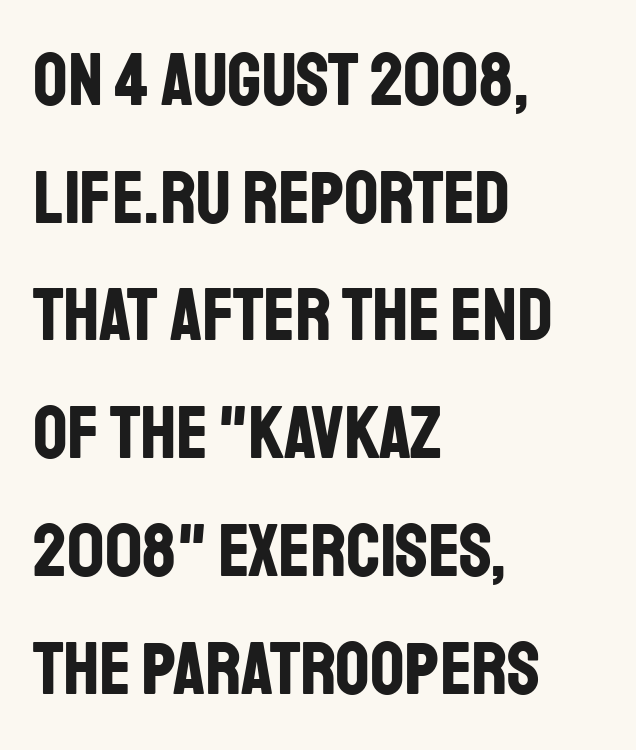
These lines keep a tight, regular rhythm from letter to letter. The characters look thick and weighty, a clear bold. Classification — sans serif. A clean baseline with only descenders dipping below it. Every row of glyphs begins at an identical x-position on the left.
